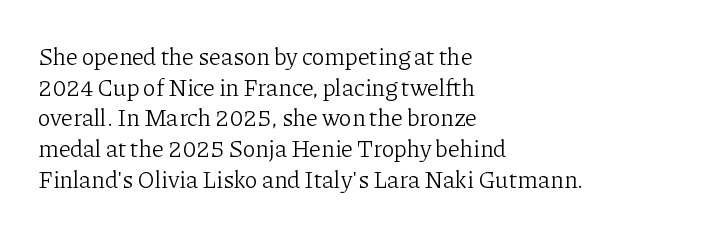
Q: Is the text bold? A: No.
Q: Is the text italic (slanted)? A: No, it is upright.
Q: Is the text underlined? A: No.
Q: How is the paragraph aligned? A: Left-aligned.
Q: Is the spacing between letters normal or unusually wide? A: Normal.
Q: Is the spacing between lines tight, normal or loose? A: Normal.
